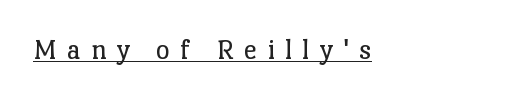
Q: Is the text bold? A: No.
Q: Is the text italic (slanted)? A: No, it is upright.
Q: Is the typeface a serif or a sans-serif typeface? A: Serif.
Q: Is the text underlined? A: Yes.
Q: How is the paragraph aligned? A: Left-aligned.
Q: Is the spacing between letters normal or unusually wide? A: Unusually wide.
Q: Width (condensed, normal, or wide)? A: Normal.
Q: Stroke contrast? A: Low.
Q: x-height? A: Medium.
Q: Monospaced? A: No.
